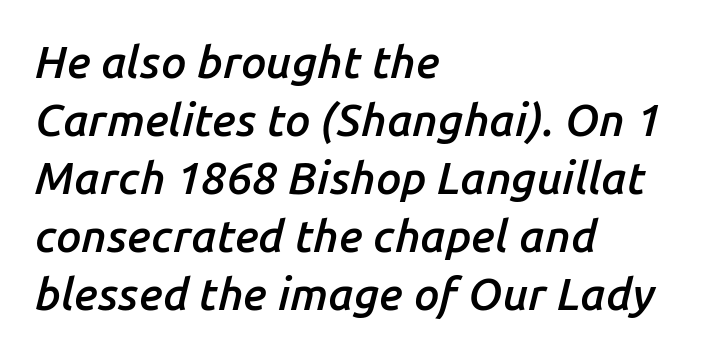
Q: Is the text bold? A: Semi-bold.
Q: Is the text italic (slanted)? A: Yes, it leans right by about 14 degrees.
Q: Is the text underlined? A: No.
Q: How is the paragraph aligned? A: Left-aligned.
Q: Is the spacing between letters normal or unusually wide? A: Normal.
Q: Is the spacing between lines tight, normal or loose? A: Normal.
Q: Width (condensed, normal, or wide)? A: Normal.
Q: Stroke contrast? A: Low.
Q: x-height? A: Medium.
Q: Monospaced? A: No.
